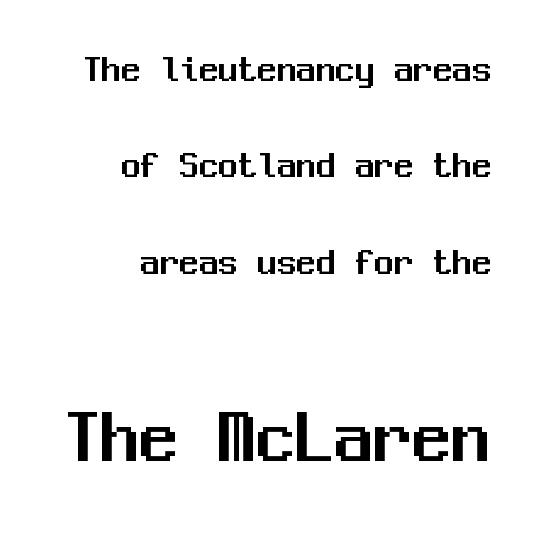
{"serif": "no", "italic": "no", "width": "normal", "stroke_contrast": "medium", "x_height": "medium", "monospaced": "yes", "underline": "no", "align": "right", "line_spacing": "loose", "line_spacing_ratio": 2.47, "letter_spacing": "normal", "letter_spacing_em": 0.0, "larger_block": "second", "size_ratio": 2.0, "glyph_px": 78}
